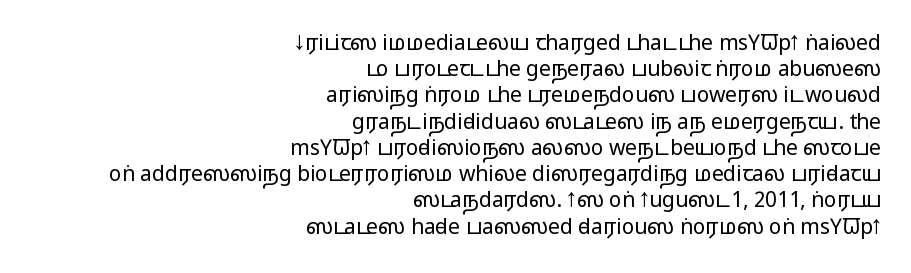
Q: Is the text bold? A: No.
Q: Is the text italic (slanted)? A: No, it is upright.
Q: Is the text underlined? A: No.
Q: How is the paragraph aligned? A: Right-aligned.
Q: Is the spacing between letters normal or unusually wide? A: Normal.
Q: Is the spacing between lines tight, normal or loose? A: Normal.
